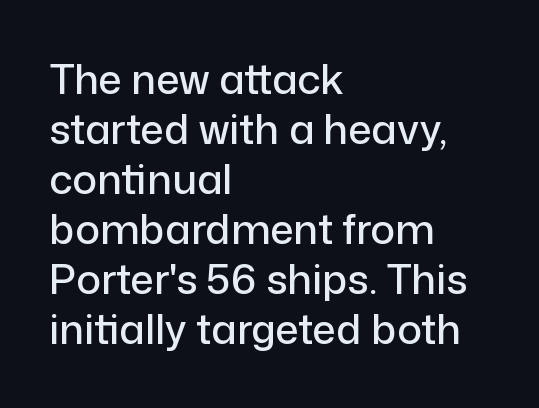
Quick note: underline off. Observe the absence of serifs on each vertical stroke in this sample. Notice how the passage keeps a crisp vertical edge on the left only. If you drew a line through each stem, it would be perfectly vertical. Nothing unusual about the tracking: characters are spaced as the font intends.
